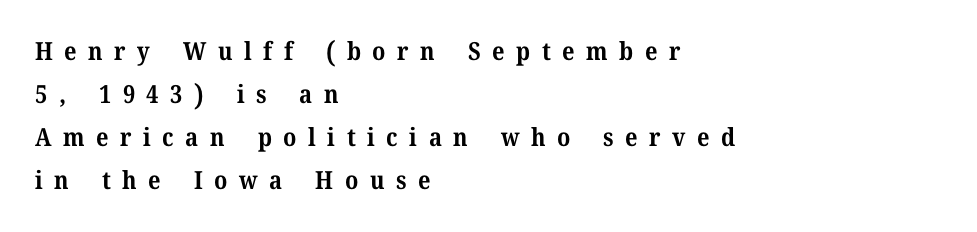
Q: Is the text bold? A: Yes.
Q: Is the text italic (slanted)? A: No, it is upright.
Q: Is the text underlined? A: No.
Q: How is the paragraph aligned? A: Left-aligned.
Q: Is the spacing between letters normal or unusually wide? A: Unusually wide.
